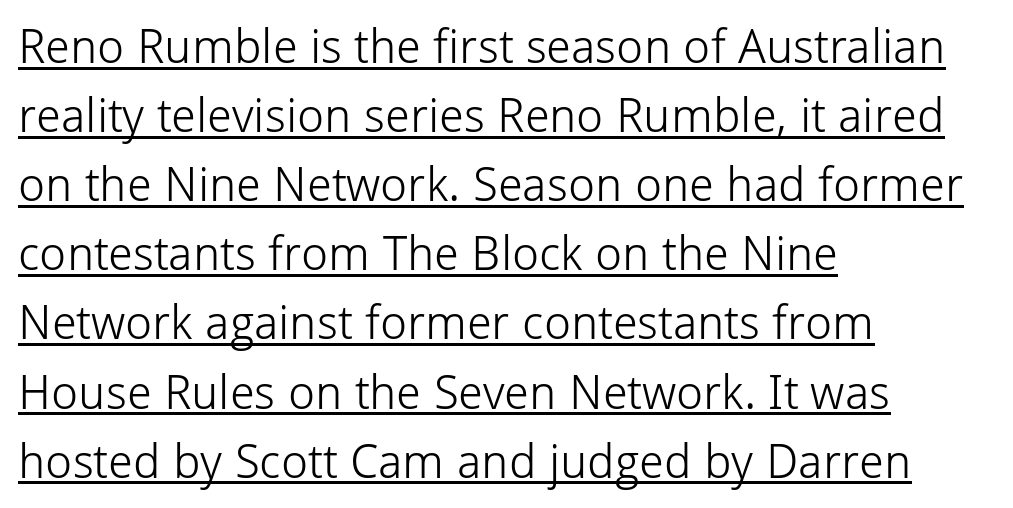
Between one letter and the next there's only the usual sliver of space. Observe the absence of serifs on each vertical stroke in this sample. Regarding leading, the lines here are spaced in the standard way. Looks like regular typesetting: each glyph gets only the width it needs. The typesetting does not lean heavy: it is not bold. This sample uses an upright cut, with every glyph sitting square on the baseline.
